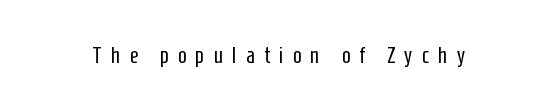
{"italic": "no", "bold": "no", "underline": "no", "letter_spacing": "wide", "letter_spacing_em": 0.4, "glyph_px": 23}
